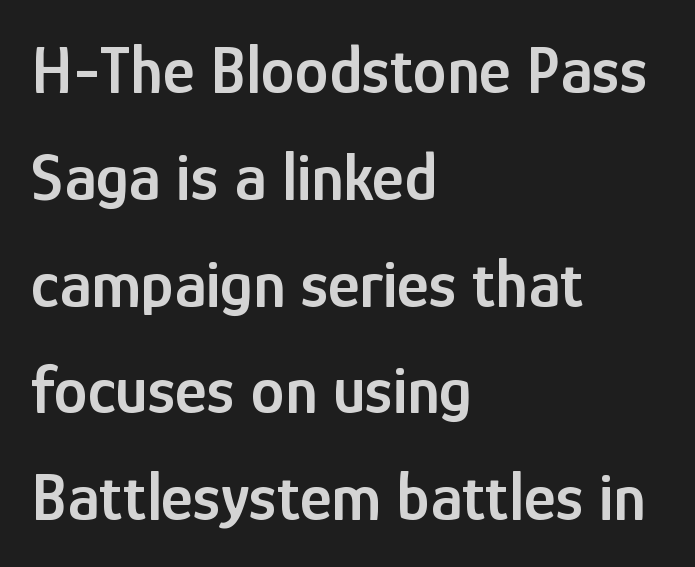
{"serif": "no", "italic": "no", "bold": "semi", "weight": "semibold", "width": "condensed", "stroke_contrast": "low", "x_height": "medium", "monospaced": "no", "underline": "no", "align": "left", "line_spacing": "normal", "line_spacing_ratio": 1.57, "letter_spacing": "normal", "letter_spacing_em": 0.0, "glyph_px": 68}
